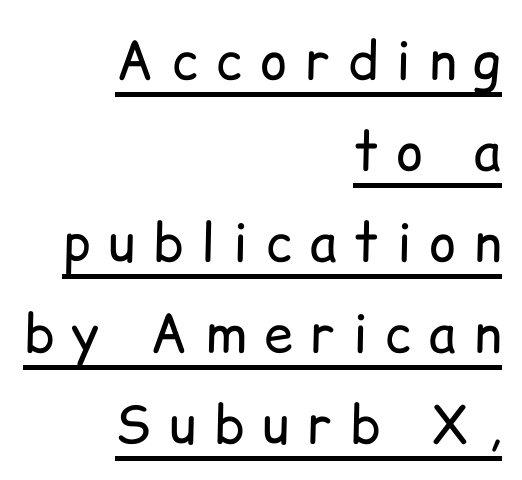
{"serif": "no", "italic": "no", "bold": "no", "weight": "regular", "width": "normal", "stroke_contrast": "low", "x_height": "medium", "monospaced": "no", "underline": "yes", "align": "right", "line_spacing_ratio": 1.75, "letter_spacing": "wide", "letter_spacing_em": 0.34, "glyph_px": 52}
